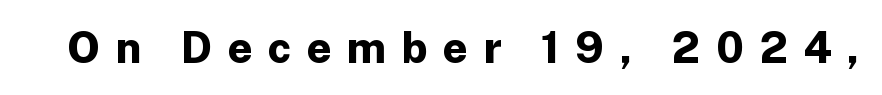
{"serif": "no", "italic": "no", "bold": "yes", "weight": "bold", "width": "normal", "stroke_contrast": "low", "x_height": "medium", "monospaced": "no", "underline": "no", "letter_spacing": "wide", "letter_spacing_em": 0.36, "glyph_px": 43}
